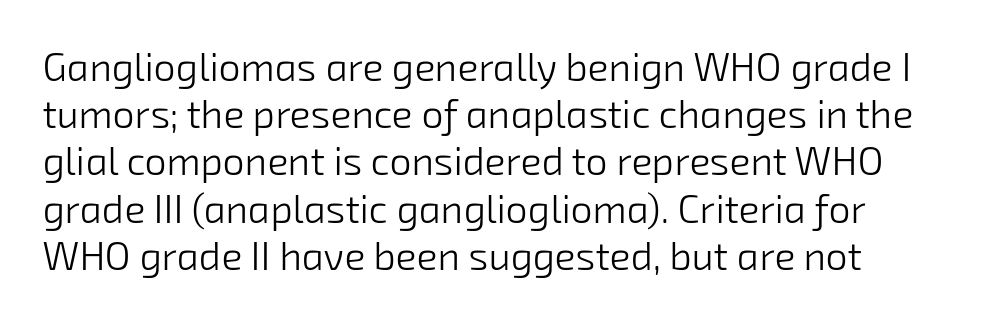
Vertical stems look standard width or narrower in stroke. Here the designer chose a conventional face with non-uniform glyph widths. The letters sit at their default tracking, neither squeezed nor spread. No word sits above an underline. Is this a sans? Yes — the strokes have no serifs.
